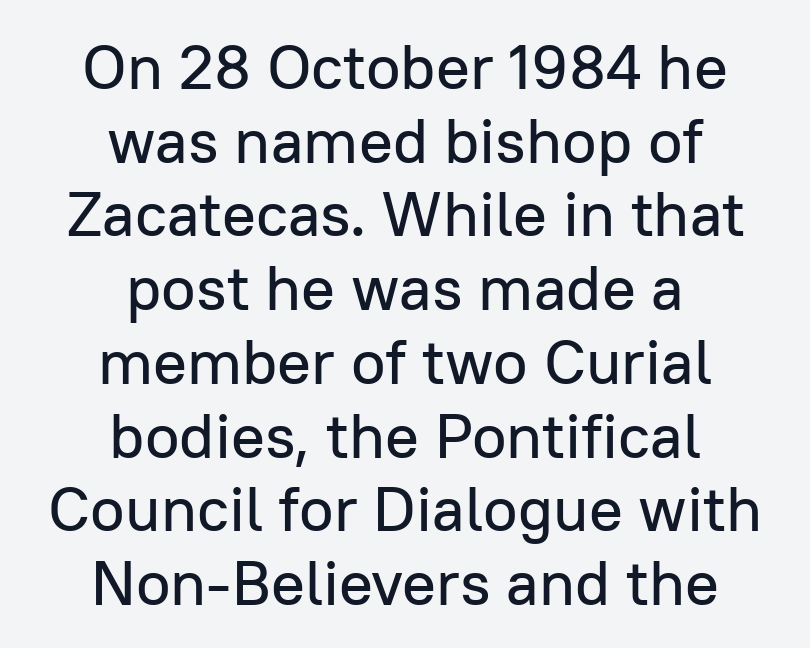
{"serif": "no", "italic": "no", "width": "normal", "stroke_contrast": "low", "x_height": "medium", "monospaced": "no", "underline": "no", "align": "center", "line_spacing_ratio": 1.17, "letter_spacing": "normal", "letter_spacing_em": 0.0, "glyph_px": 63}
